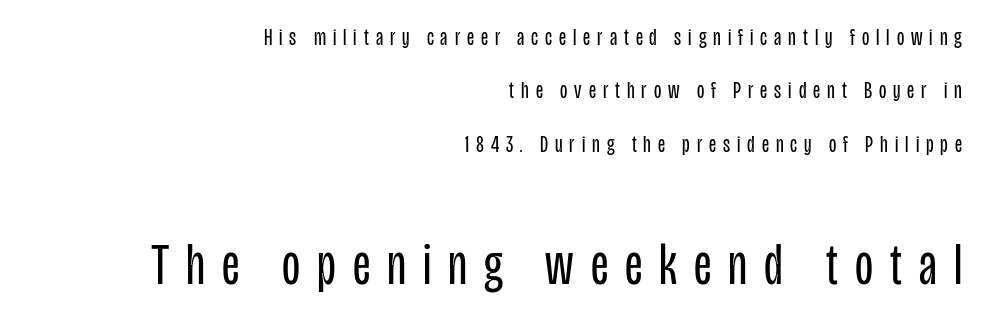
The image shows 59 px regular-weight, condensed sans-serif type, upright; set right-aligned, loose line spacing (2.22x), unusually wide letter spacing (+0.29 em), not underlined; the second (bottom) block is 2.46x larger; low stroke contrast and a large x-height.
